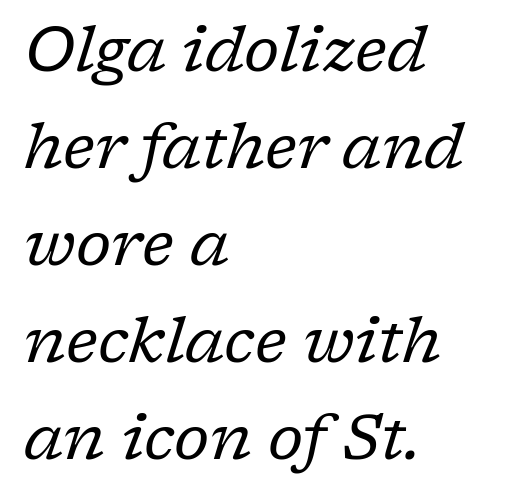
{"serif": "yes", "italic": "yes", "lean": "right", "slant_degrees": 17, "bold": "no", "weight": "regular", "width": "normal", "stroke_contrast": "low", "x_height": "medium", "monospaced": "no", "underline": "no", "align": "left", "line_spacing": "normal", "line_spacing_ratio": 1.54, "letter_spacing": "normal", "letter_spacing_em": 0.0, "glyph_px": 63}
